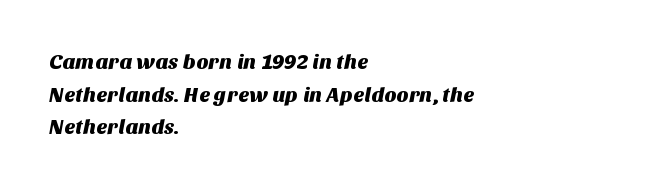
{"underline": "no", "align": "left", "line_spacing": "normal", "line_spacing_ratio": 1.55, "letter_spacing": "normal", "letter_spacing_em": 0.0, "glyph_px": 21}
